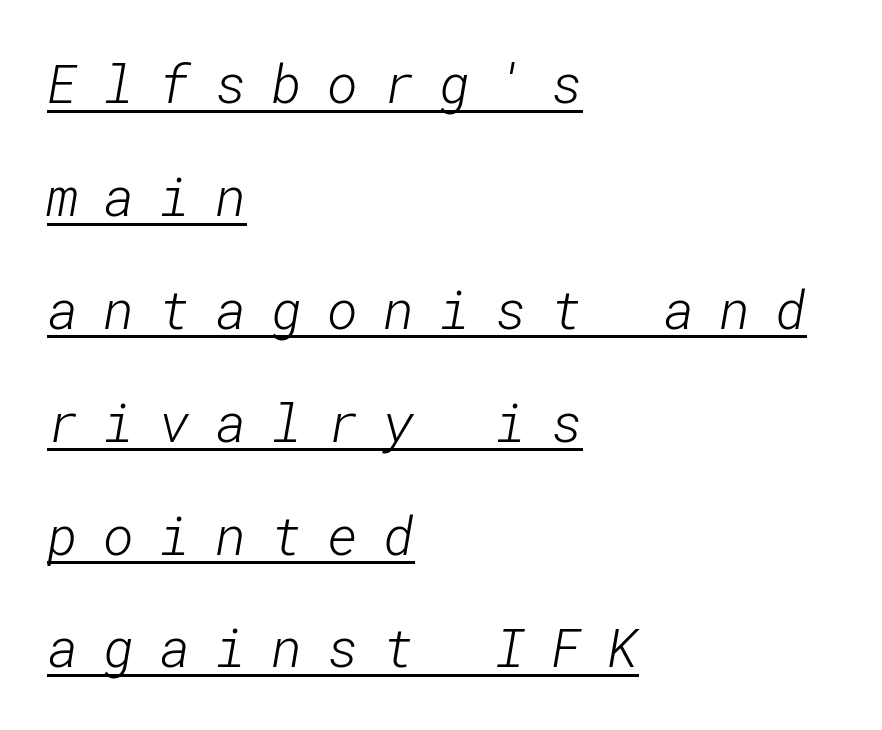
Does the leading feel generous? Absolutely, it's lavish. Loose tracking; the words dissolve into strings of separated letters. A continuous stroke trails under the words, as in a hyperlink. Stems and bowls with no extra thickness — not bold. Check where the strokes stop: nothing finishes them off — pure sans. The ragged edge is on the right, which tells us the setting is flush left.
